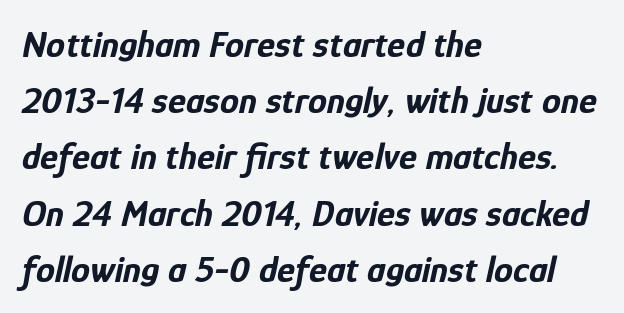
The image shows 38 px bold, condensed type, italic (leaning right); set left-aligned, normal line spacing (1.48x), normal letter spacing, not underlined; low stroke contrast and a medium x-height.
